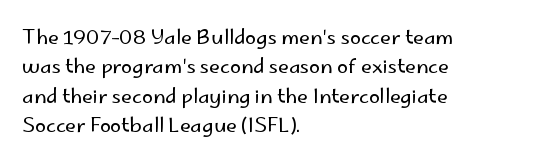
The image shows 20 px text type, upright; set left-aligned, normal line spacing (1.47x), normal letter spacing, not underlined.
